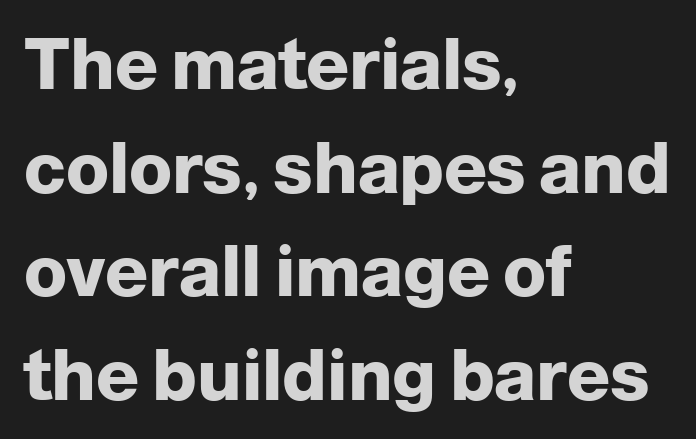
Q: Is the text bold? A: Yes.
Q: Is the text italic (slanted)? A: No, it is upright.
Q: Is the typeface a serif or a sans-serif typeface? A: Sans-serif.
Q: Is the text underlined? A: No.
Q: How is the paragraph aligned? A: Left-aligned.
Q: Is the spacing between letters normal or unusually wide? A: Normal.
Q: Is the spacing between lines tight, normal or loose? A: Normal.
Q: Width (condensed, normal, or wide)? A: Normal.
Q: Stroke contrast? A: Low.
Q: x-height? A: Medium.
Q: Monospaced? A: No.
